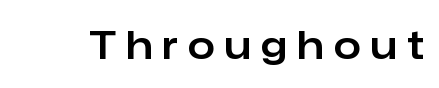
{"serif": "no", "italic": "no", "width": "normal", "stroke_contrast": "low", "x_height": "medium", "monospaced": "no", "underline": "no", "letter_spacing": "wide", "letter_spacing_em": 0.26, "glyph_px": 39}
